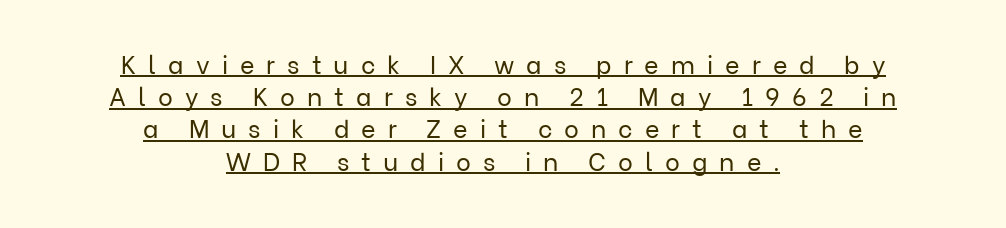
Q: Is the text bold? A: No.
Q: Is the text italic (slanted)? A: No, it is upright.
Q: Is the text underlined? A: Yes.
Q: How is the paragraph aligned? A: Centered.
Q: Is the spacing between letters normal or unusually wide? A: Unusually wide.
Q: Is the spacing between lines tight, normal or loose? A: Normal.
